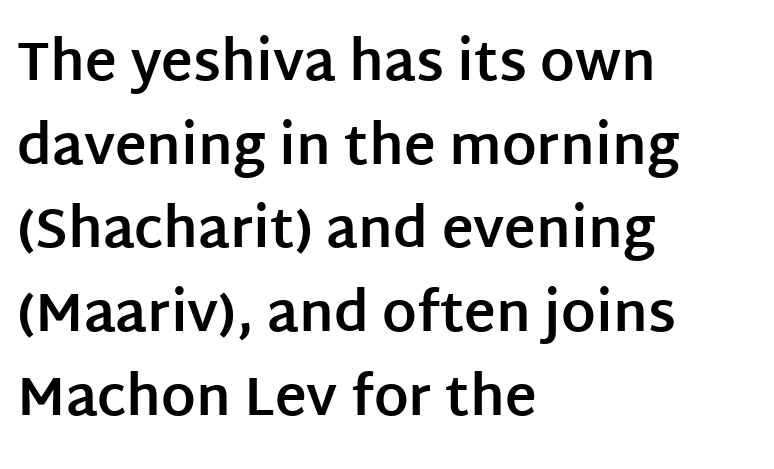
The image shows 54 px bold sans-serif type, upright; set left-aligned, normal line spacing (1.55x), normal letter spacing, not underlined; low stroke contrast and a large x-height.
